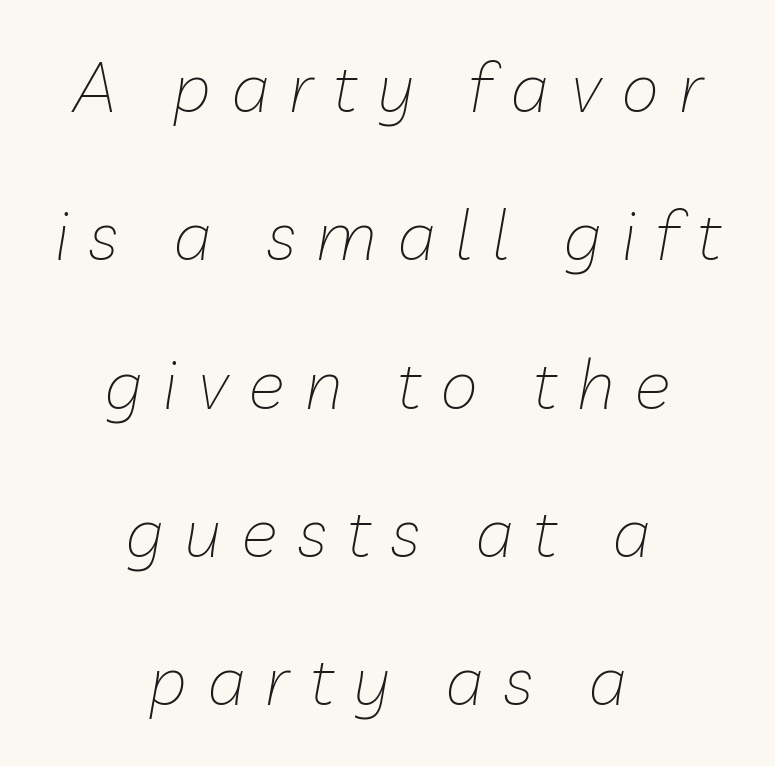
Is the letter spacing exaggerated? Yes — the characters are pushed far apart. The whitespace from short lines is split evenly between both sides. The specimen omits any rule beneath the text block's lines. A quiet, ordinary-to-light weight characterises the typeface. The letters advance in unequal steps, a hallmark of proportional type. How would I describe the line gaps? Wide and relaxed.
